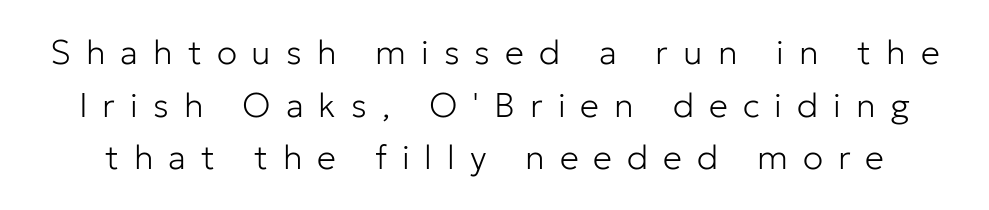
{"serif": "no", "italic": "no", "bold": "no", "weight": "light", "width": "normal", "stroke_contrast": "low", "x_height": "medium", "monospaced": "no", "underline": "no", "line_spacing": "normal", "line_spacing_ratio": 1.55, "letter_spacing": "wide", "letter_spacing_em": 0.44, "glyph_px": 34}
